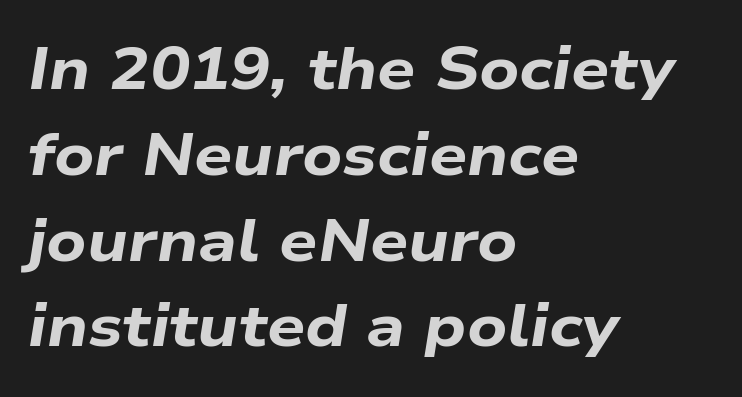
Short and long lines alike share a common starting point at left. Slanted lettering throughout. Character widths vary here, with narrow letters taking less room than wide ones. Underline: absent.
